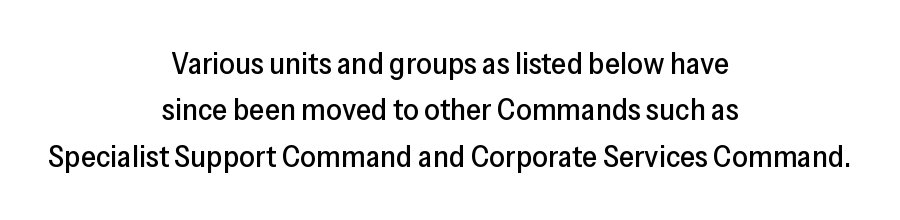
{"serif": "no", "italic": "no", "width": "normal", "stroke_contrast": "low", "x_height": "medium", "monospaced": "no", "underline": "no", "align": "center", "line_spacing": "normal", "line_spacing_ratio": 1.5, "letter_spacing": "normal", "letter_spacing_em": 0.0, "glyph_px": 31}
